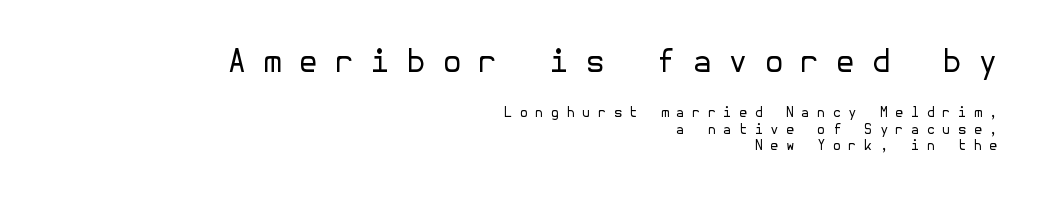
The image shows 32 px regular-weight sans-serif type, upright; set right-aligned, line spacing 1.18x, unusually wide letter spacing (+0.5 em), not underlined; the first (top) block is 2.29x larger; low stroke contrast and a medium x-height.
